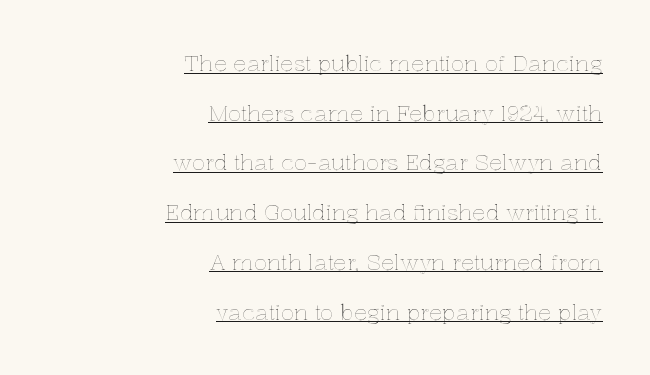
Q: Is the text italic (slanted)? A: No, it is upright.
Q: Is the text underlined? A: Yes.
Q: How is the paragraph aligned? A: Right-aligned.
Q: Is the spacing between letters normal or unusually wide? A: Normal.
Q: Is the spacing between lines tight, normal or loose? A: Loose.
